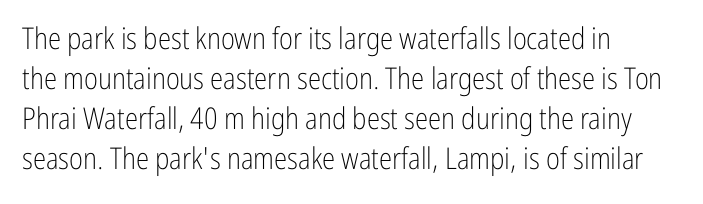
Q: Is the text bold? A: No.
Q: Is the text italic (slanted)? A: No, it is upright.
Q: Is the typeface a serif or a sans-serif typeface? A: Sans-serif.
Q: Is the text underlined? A: No.
Q: How is the paragraph aligned? A: Left-aligned.
Q: Is the spacing between letters normal or unusually wide? A: Normal.
Q: Is the spacing between lines tight, normal or loose? A: Normal.
Q: Width (condensed, normal, or wide)? A: Condensed.
Q: Stroke contrast? A: Low.
Q: x-height? A: Medium.
Q: Monospaced? A: No.
